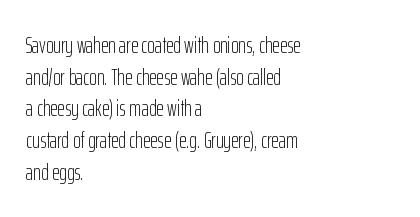
A roman cut, with each character standing at attention. Line spacing here is normal. The text block is weighted toward the left margin, trailing off unevenly rightward. Lines of text with bare space underneath. Nothing unusual about the tracking: characters are spaced as the font intends. A quiet, ordinary-to-light weight characterises the typeface.
